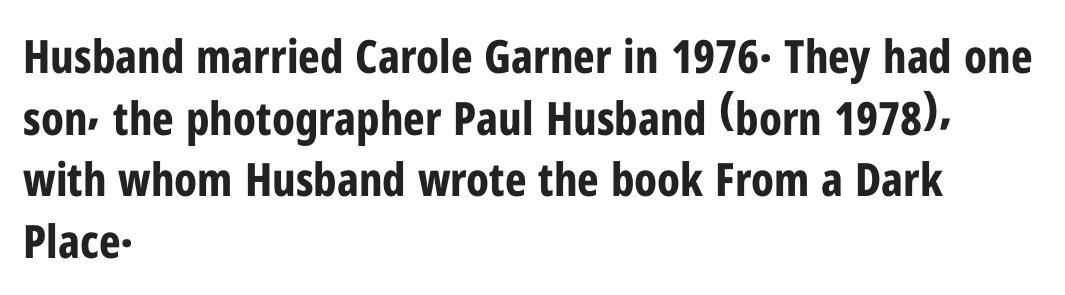
Q: Is the text bold? A: Yes.
Q: Is the text italic (slanted)? A: No, it is upright.
Q: Is the typeface a serif or a sans-serif typeface? A: Sans-serif.
Q: Is the text underlined? A: No.
Q: How is the paragraph aligned? A: Left-aligned.
Q: Is the spacing between letters normal or unusually wide? A: Normal.
Q: Is the spacing between lines tight, normal or loose? A: Normal.
Q: Width (condensed, normal, or wide)? A: Condensed.
Q: Stroke contrast? A: Low.
Q: x-height? A: Medium.
Q: Monospaced? A: No.
